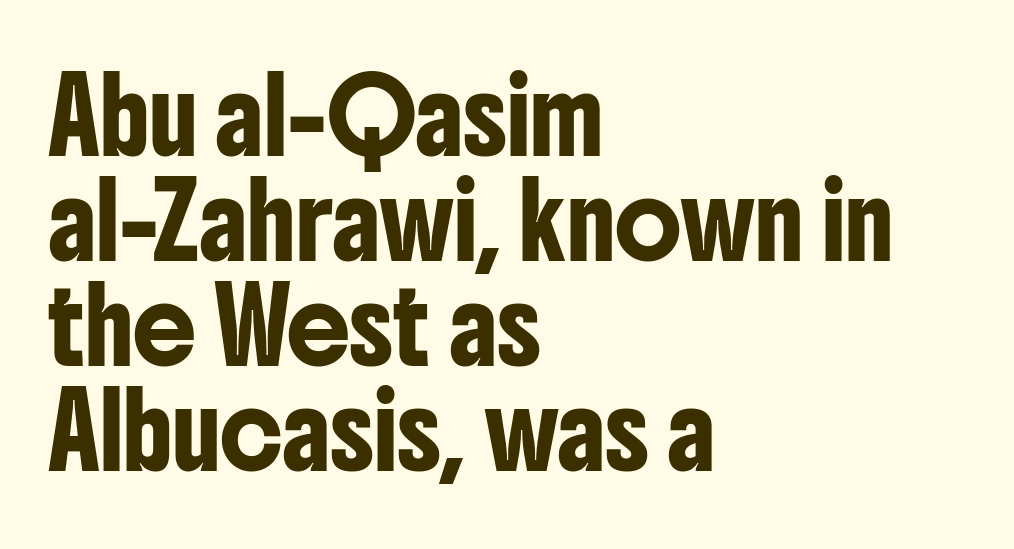
Q: Is the text italic (slanted)? A: No, it is upright.
Q: Is the typeface a serif or a sans-serif typeface? A: Sans-serif.
Q: Is the text underlined? A: No.
Q: How is the paragraph aligned? A: Left-aligned.
Q: Is the spacing between letters normal or unusually wide? A: Normal.
Q: Is the spacing between lines tight, normal or loose? A: Normal.
Q: Width (condensed, normal, or wide)? A: Condensed.
Q: Stroke contrast? A: Low.
Q: x-height? A: Medium.
Q: Monospaced? A: No.
